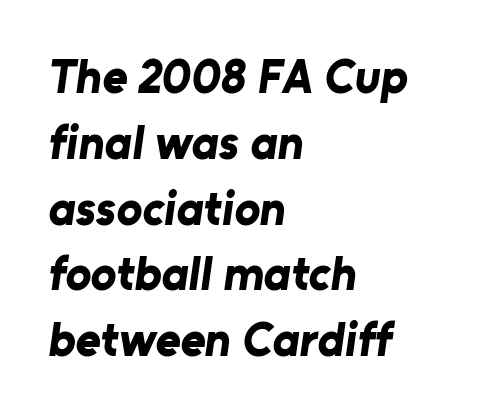
Tracking value appears to be zero — textbook default spacing. The type family on display is of the sans-serif kind. Heft: maximum for text — a bold. Which margin do the lines hug? The left one — the right edge is uneven. Beneath every word, the page is bare. In terms of leading, this rendering sits right in the middle.
